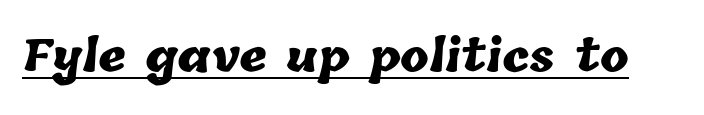
The image shows 43 px heavy type; set normal letter spacing, underlined; low stroke contrast and a medium x-height.
